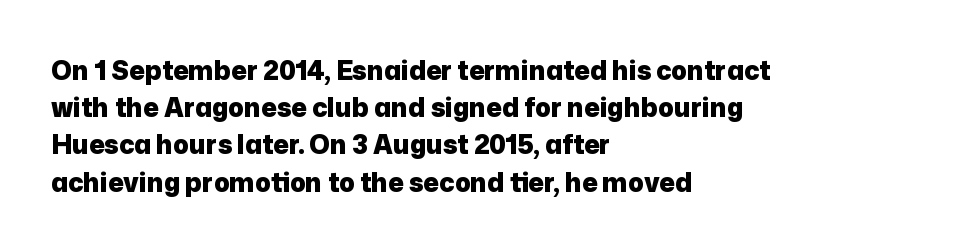
The image shows 26 px bold type, upright; set left-aligned, normal line spacing (1.43x), normal letter spacing, not underlined.
